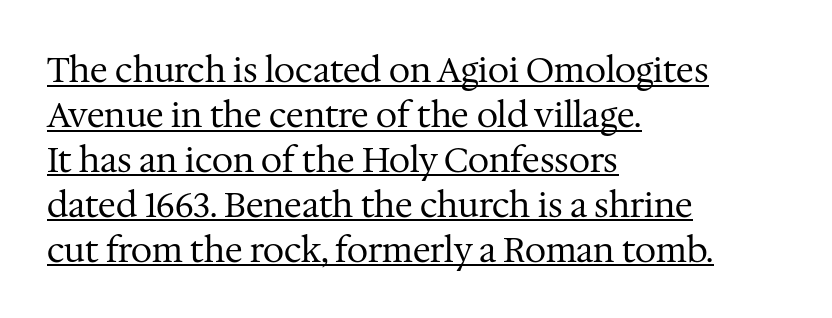
The image shows 34 px regular-weight serif type, upright; set left-aligned, normal line spacing (1.32x), normal letter spacing, underlined; medium stroke contrast and a medium x-height.
